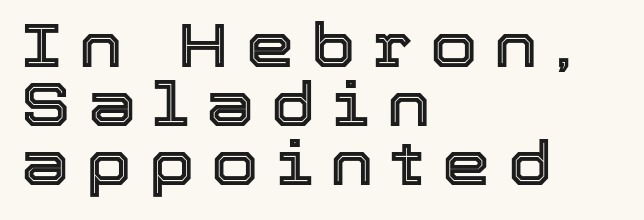
{"italic": "no", "width": "normal", "x_height": "medium", "monospaced": "no", "underline": "no", "align": "left", "line_spacing": "tight", "line_spacing_ratio": 0.97, "letter_spacing": "wide", "letter_spacing_em": 0.28, "glyph_px": 61}
